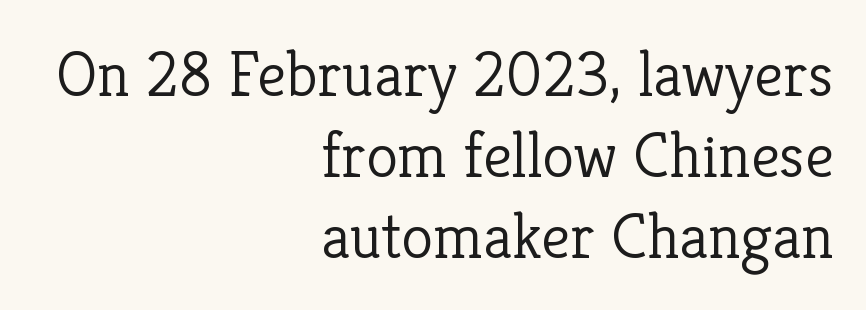
Q: Is the text bold? A: No.
Q: Is the text italic (slanted)? A: No, it is upright.
Q: Is the typeface a serif or a sans-serif typeface? A: Serif.
Q: Is the text underlined? A: No.
Q: How is the paragraph aligned? A: Right-aligned.
Q: Is the spacing between letters normal or unusually wide? A: Normal.
Q: Is the spacing between lines tight, normal or loose? A: Normal.
Q: Width (condensed, normal, or wide)? A: Normal.
Q: Stroke contrast? A: Low.
Q: x-height? A: Medium.
Q: Monospaced? A: No.
